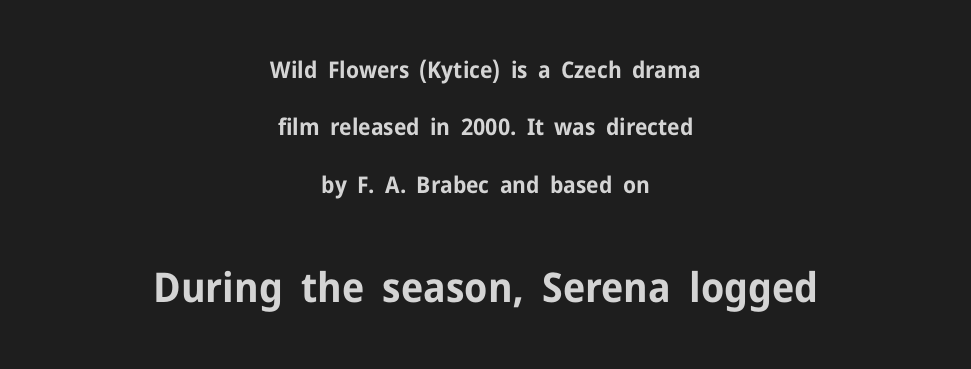
{"serif": "no", "italic": "no", "bold": "yes", "weight": "bold", "width": "normal", "stroke_contrast": "low", "x_height": "medium", "monospaced": "no", "underline": "no", "align": "center", "line_spacing": "loose", "line_spacing_ratio": 2.5, "letter_spacing": "normal", "letter_spacing_em": 0.0, "larger_block": "second", "size_ratio": 1.78, "glyph_px": 41}
